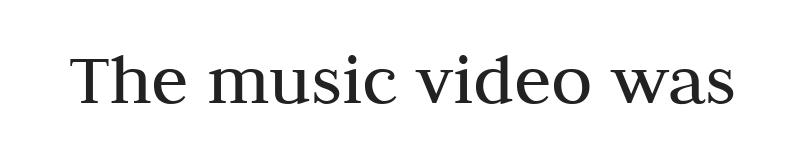
{"serif": "yes", "italic": "no", "bold": "no", "weight": "regular", "width": "normal", "stroke_contrast": "medium", "x_height": "medium", "monospaced": "no", "underline": "no", "letter_spacing": "normal", "letter_spacing_em": 0.0, "glyph_px": 76}
